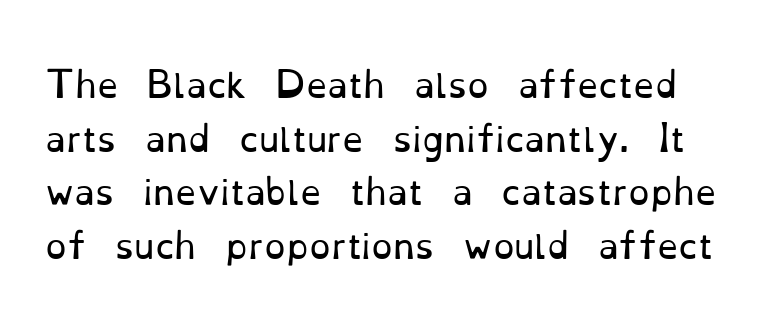
The image shows 34 px regular-weight serif type, upright; set normal line spacing (1.58x), normal letter spacing, not underlined; low stroke contrast and a small x-height.
